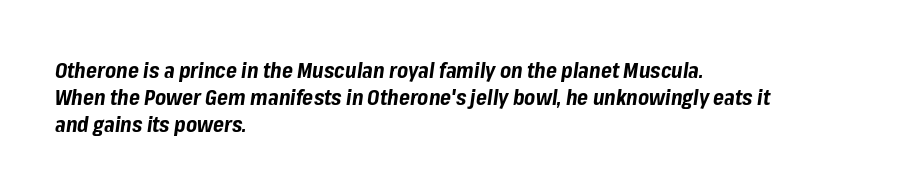
The characters look thick and weighty, a clear bold. Between one letter and the next there's only the usual sliver of space. Italic: yes, the glyphs are oblique. The space between consecutive lines is moderate. Quick note: underline off.
